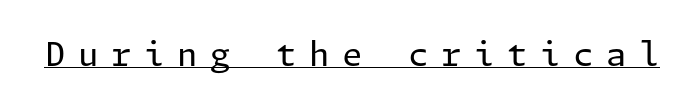
Decoration check: the copy is underlined. Posture: upright roman. Caption: expanded tracking, letters set apart. This reads as an unemphasized weight, regular at the heaviest. Each letter's strokes conclude bluntly, with no projecting serifs.
